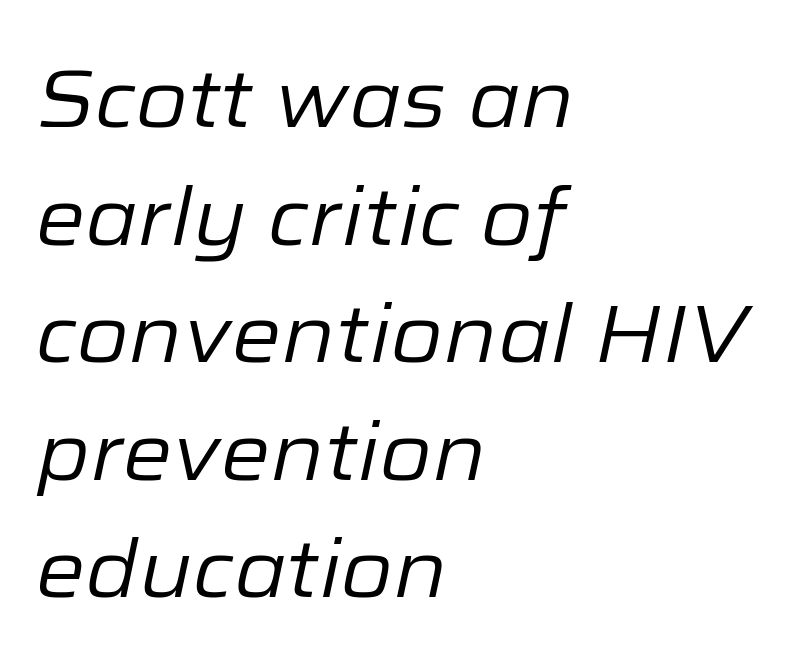
A typesetter would call this proportional, since set widths differ per character. The face used here has a pronounced slope to its letters. Is there much room between lines? A standard amount, neither cramped nor airy. The line texture is even and compact thanks to regular tracking. The paragraph shown leans on its left margin.
